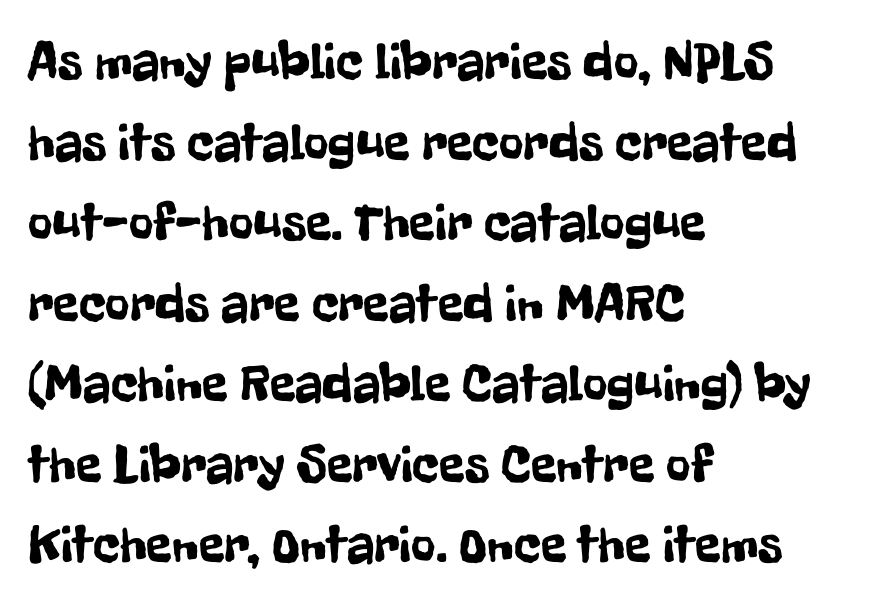
The image shows 53 px condensed sans-serif type, upright; set left-aligned, normal line spacing (1.52x), normal letter spacing, not underlined; low stroke contrast and a medium x-height.
